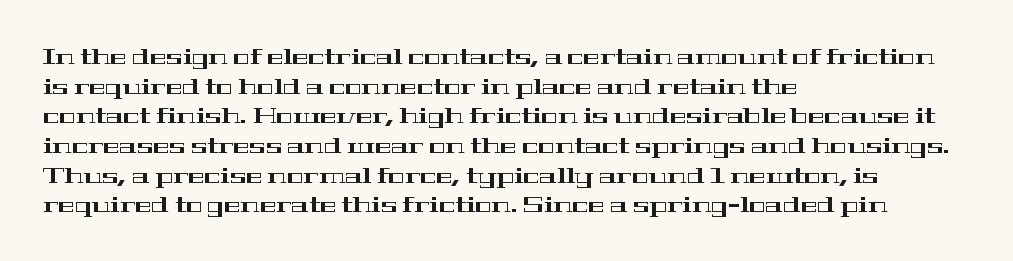
{"italic": "no", "underline": "no", "align": "left", "line_spacing": "normal", "line_spacing_ratio": 1.35, "letter_spacing": "normal", "letter_spacing_em": 0.0, "glyph_px": 22}
